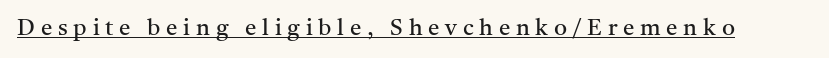
The image shows 23 px text type, upright; set unusually wide letter spacing (+0.25 em), underlined.
